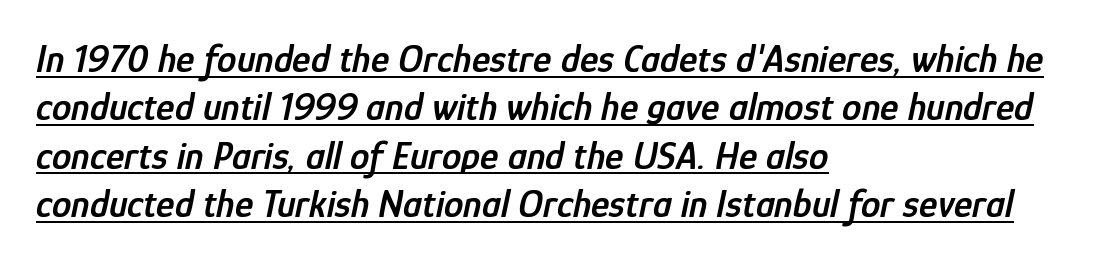
The image shows 39 px semibold, condensed type, italic (leaning right); set left-aligned, line spacing 1.24x, normal letter spacing, underlined; low stroke contrast and a medium x-height.
